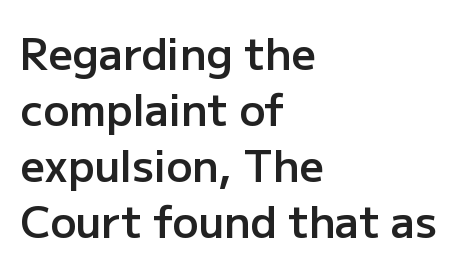
The image shows 43 px semibold sans-serif type, upright; set left-aligned, normal line spacing (1.3x), normal letter spacing, not underlined; low stroke contrast and a medium x-height.
